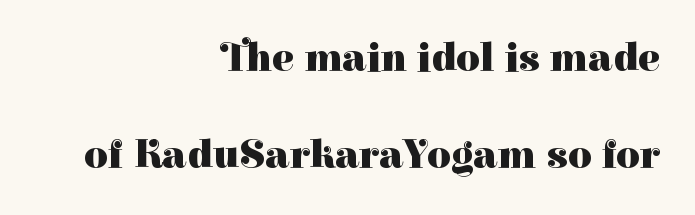
The image shows 41 px heavy serif type, upright; set right-aligned, loose line spacing (2.36x), normal letter spacing, not underlined; high stroke contrast and a medium x-height.
